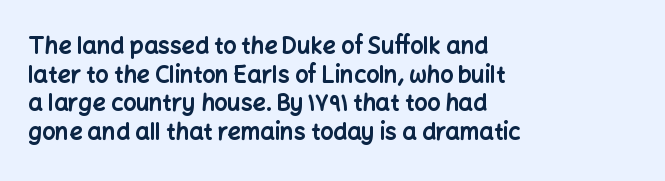
The image shows 23 px bold type, upright; set left-aligned, line spacing 1.24x, normal letter spacing, not underlined.
